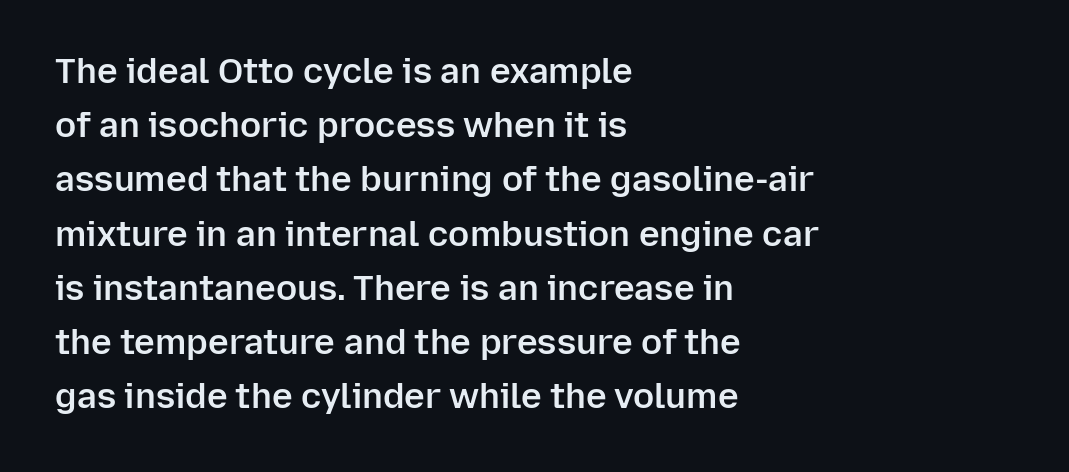
The letters sit at their default tracking, neither squeezed nor spread. Whoever set this chose a conventional vertical rhythm. Set as a demibold, roughly 600 on the weight scale. A student would call this left alignment; a typographer would say flush left, rag right. This sample uses an upright cut, with every glyph sitting square on the baseline.
